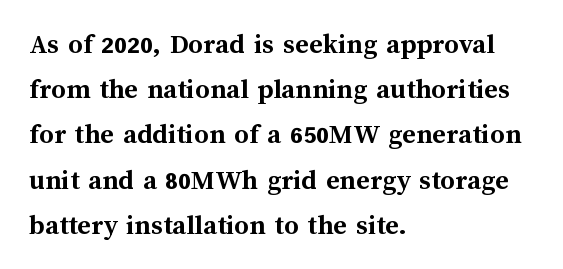
Q: Is the text bold? A: Yes.
Q: Is the text italic (slanted)? A: No, it is upright.
Q: Is the text underlined? A: No.
Q: How is the paragraph aligned? A: Left-aligned.
Q: Is the spacing between letters normal or unusually wide? A: Normal.
Q: Is the spacing between lines tight, normal or loose? A: Normal.
Q: Width (condensed, normal, or wide)? A: Normal.
Q: Stroke contrast? A: Medium.
Q: x-height? A: Medium.
Q: Monospaced? A: No.
